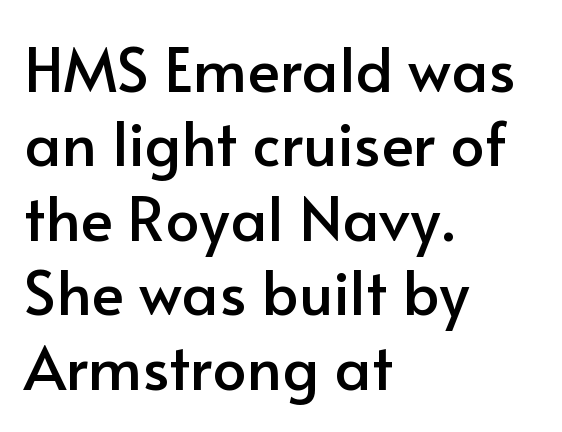
Q: Is the text italic (slanted)? A: No, it is upright.
Q: Is the typeface a serif or a sans-serif typeface? A: Sans-serif.
Q: Is the text underlined? A: No.
Q: How is the paragraph aligned? A: Left-aligned.
Q: Is the spacing between letters normal or unusually wide? A: Normal.
Q: Width (condensed, normal, or wide)? A: Normal.
Q: Stroke contrast? A: Low.
Q: x-height? A: Small.
Q: Monospaced? A: No.
